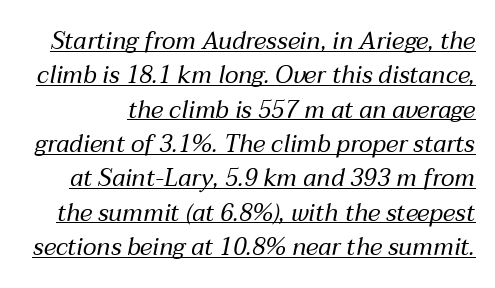
Q: Is the text bold? A: No.
Q: Is the text italic (slanted)? A: Yes, it leans right by about 12 degrees.
Q: Is the text underlined? A: Yes.
Q: Is the spacing between letters normal or unusually wide? A: Normal.
Q: Is the spacing between lines tight, normal or loose? A: Normal.
